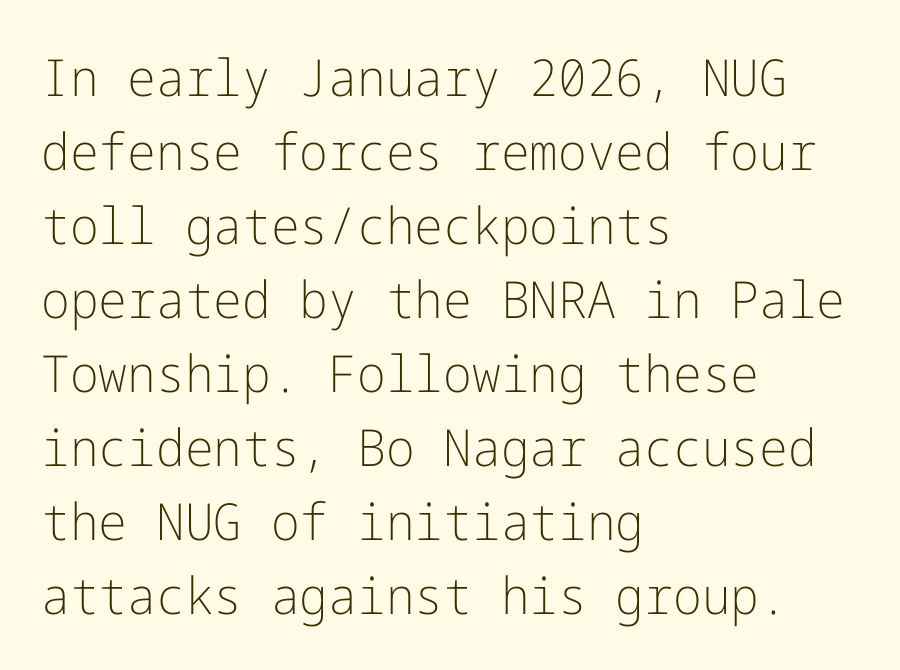
Nobody touched the tracking dial on this one. No heavy texture on the line: the type isn't bold. Just letters on the line, the space beneath them empty. In CSS terms this would be text-align: left.
